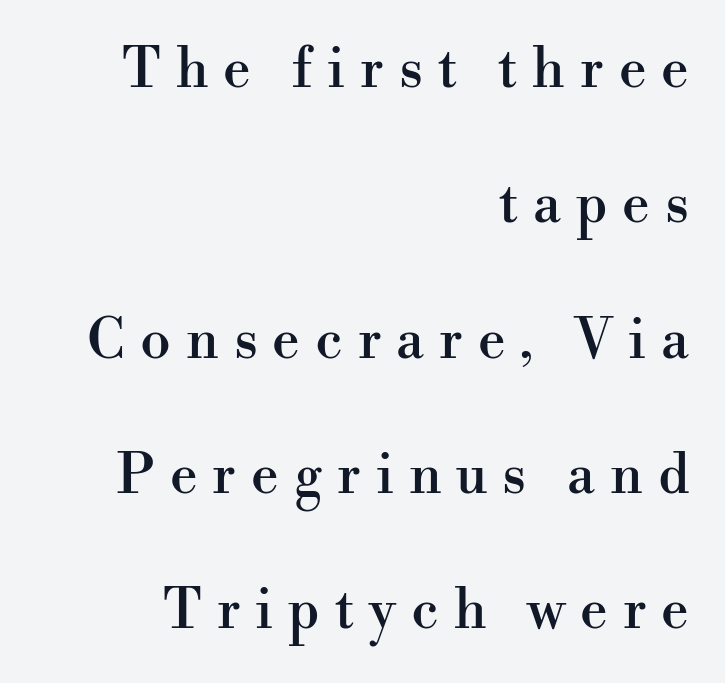
The image shows 55 px serif type, upright; set right-aligned, loose line spacing (2.46x), unusually wide letter spacing (+0.27 em), not underlined; high stroke contrast and a small x-height.
